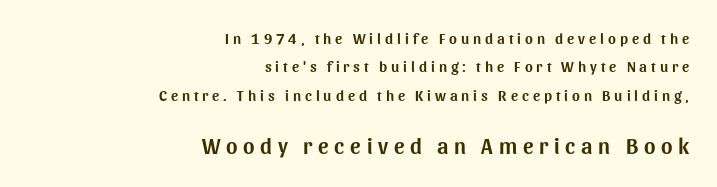
{"italic": "no", "underline": "no", "align": "right", "line_spacing": "loose", "line_spacing_ratio": 1.9, "letter_spacing": "wide", "letter_spacing_em": 0.26, "larger_block": "second", "size_ratio": 1.47, "glyph_px": 22}
